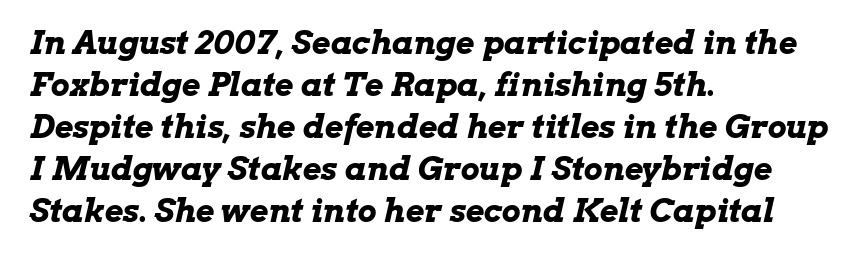
Q: Is the text bold? A: Yes.
Q: Is the text italic (slanted)? A: Yes, it leans right by about 13 degrees.
Q: Is the text underlined? A: No.
Q: How is the paragraph aligned? A: Left-aligned.
Q: Is the spacing between letters normal or unusually wide? A: Normal.
Q: Is the spacing between lines tight, normal or loose? A: Normal.
Q: Width (condensed, normal, or wide)? A: Wide.
Q: Stroke contrast? A: Low.
Q: x-height? A: Medium.
Q: Monospaced? A: No.
